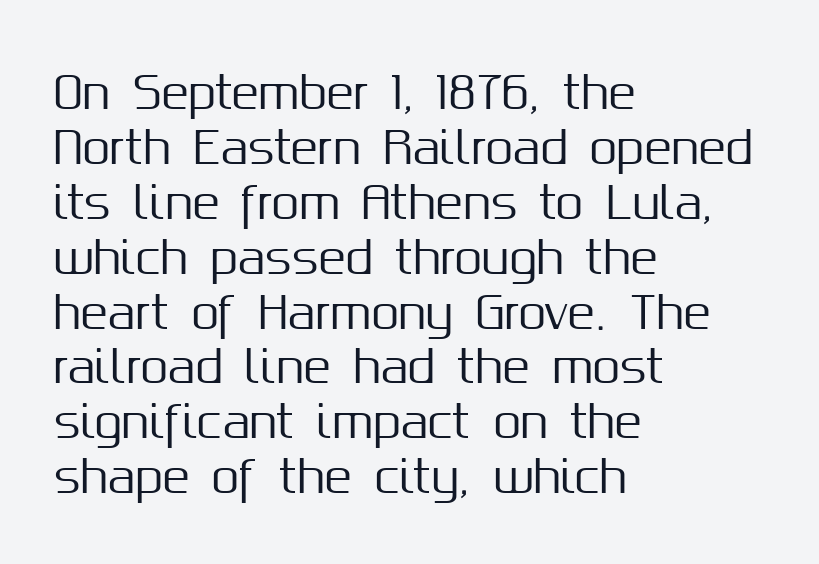
{"serif": "no", "italic": "no", "width": "normal", "stroke_contrast": "medium", "x_height": "medium", "monospaced": "no", "underline": "no", "align": "left", "line_spacing_ratio": 1.22, "letter_spacing": "normal", "letter_spacing_em": 0.0, "glyph_px": 45}
